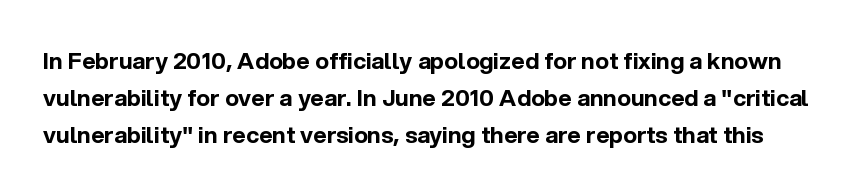
When letters stand straight like this, we call the style roman or upright. Unmarked baselines from the first word to the last. Reading down the column, the eye jumps a familiar distance to each next line. Inter-character spacing is left at the font's built-in metrics.
